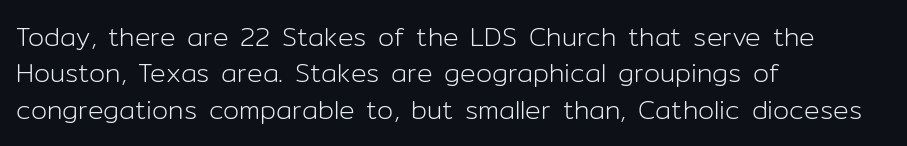
Short and long lines alike share a common starting point at left. The typeface has the unassuming heft of standard copy or less. Is the letter spacing exaggerated? No — it looks like the ordinary default. Has an underline been added? It has not. Posture: vertical.
